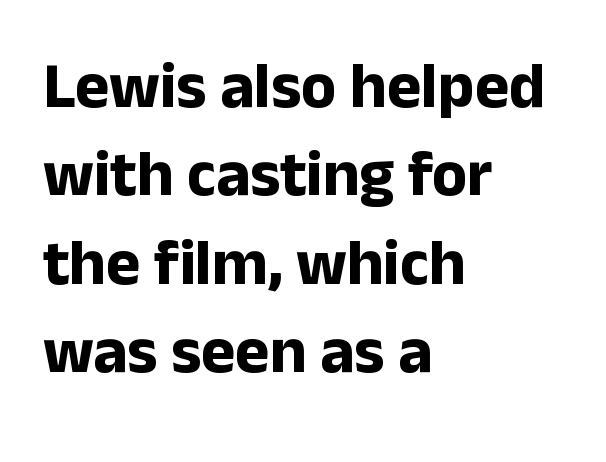
The image shows 65 px bold sans-serif type, upright; set left-aligned, normal line spacing (1.36x), normal letter spacing, not underlined; low stroke contrast and a medium x-height.
